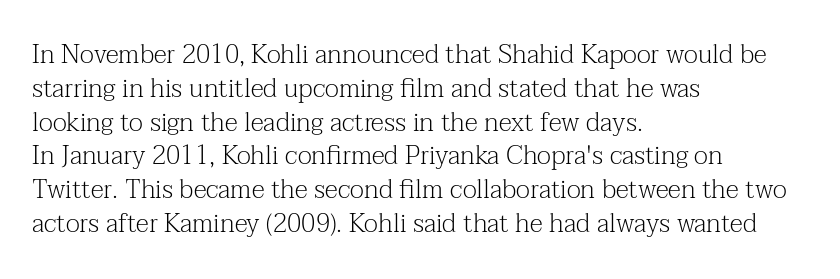
Descenders are the only things crossing below the line. Vertical strokes here are truly vertical. Compared with typical paragraphs, the rows here are spaced about the same. The setting favours the left margin, as ordinary paragraphs usually do.
